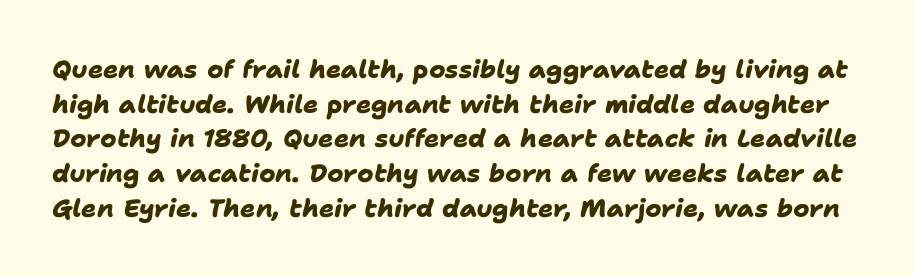
{"bold": "yes", "underline": "no", "line_spacing": "normal", "line_spacing_ratio": 1.39, "letter_spacing": "normal", "letter_spacing_em": 0.0, "glyph_px": 25}
